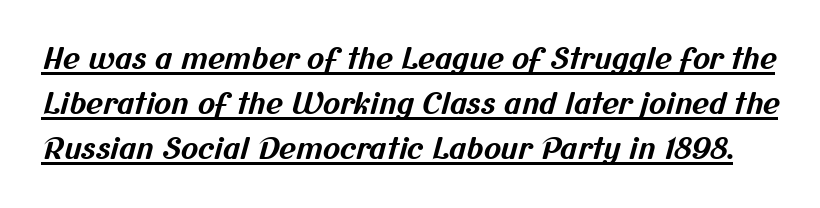
{"serif": "no", "bold": "yes", "weight": "bold", "width": "normal", "stroke_contrast": "medium", "x_height": "medium", "monospaced": "no", "underline": "yes", "line_spacing": "normal", "line_spacing_ratio": 1.55, "letter_spacing": "normal", "letter_spacing_em": 0.0, "glyph_px": 29}
